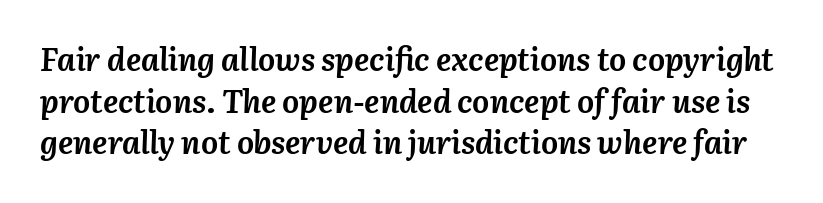
Q: Is the text bold? A: Yes.
Q: Is the text italic (slanted)? A: Yes, it leans right by about 3 degrees.
Q: Is the text underlined? A: No.
Q: Is the spacing between letters normal or unusually wide? A: Normal.
Q: Is the spacing between lines tight, normal or loose? A: Normal.
Q: Width (condensed, normal, or wide)? A: Normal.
Q: Stroke contrast? A: Medium.
Q: x-height? A: Medium.
Q: Monospaced? A: No.
